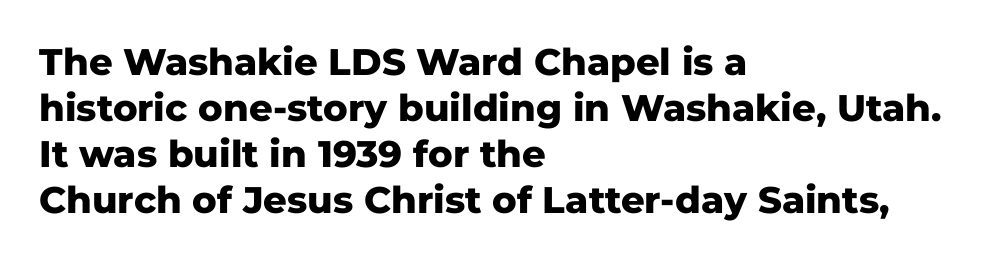
What kind of face is this? One without serifs — a sans. Anything drawn beneath the words? Only blank space. Heft: maximum for text — a bold. In terms of letterspacing, this is plain default setting.
